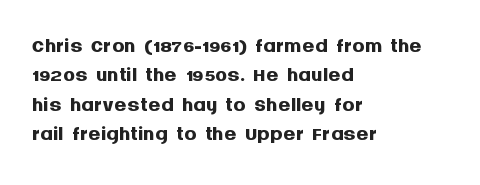
Q: Is the text bold? A: Yes.
Q: Is the text italic (slanted)? A: No, it is upright.
Q: Is the typeface a serif or a sans-serif typeface? A: Sans-serif.
Q: Is the text underlined? A: No.
Q: How is the paragraph aligned? A: Left-aligned.
Q: Is the spacing between letters normal or unusually wide? A: Normal.
Q: Is the spacing between lines tight, normal or loose? A: Tight.
Q: Width (condensed, normal, or wide)? A: Normal.
Q: Stroke contrast? A: Medium.
Q: x-height? A: Large.
Q: Monospaced? A: No.
